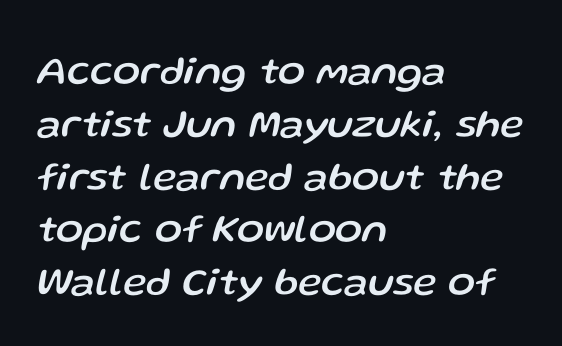
The image shows 40 px text type, italic (leaning right); set left-aligned, normal line spacing (1.32x), normal letter spacing, not underlined; low stroke contrast and a medium x-height.
